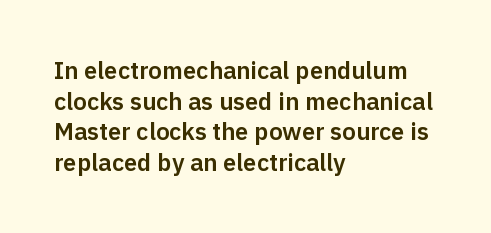
Q: Is the text italic (slanted)? A: No, it is upright.
Q: Is the text underlined? A: No.
Q: How is the paragraph aligned? A: Left-aligned.
Q: Is the spacing between letters normal or unusually wide? A: Normal.
Q: Is the spacing between lines tight, normal or loose? A: Normal.
